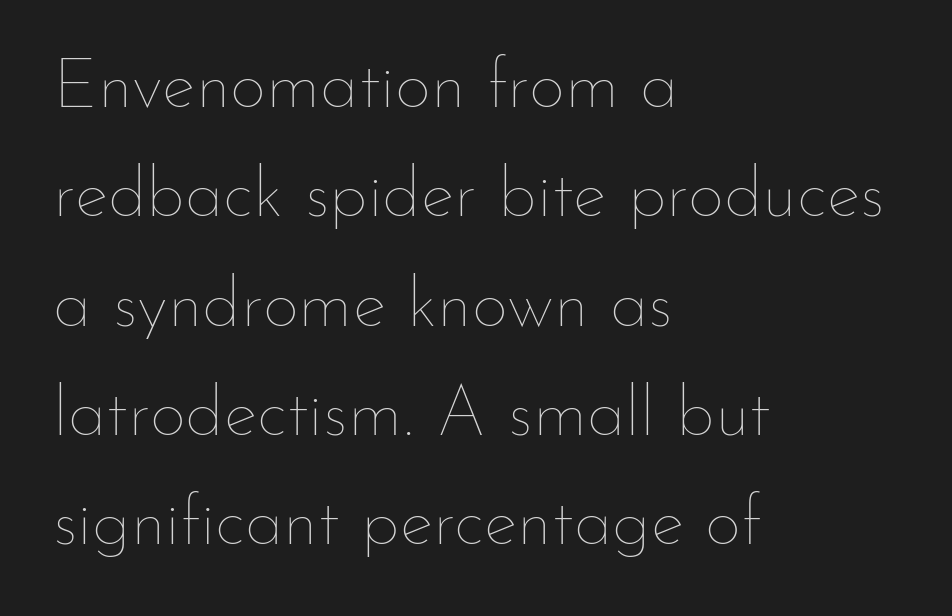
{"italic": "no", "bold": "no", "weight": "thin", "width": "normal", "stroke_contrast": "low", "x_height": "small", "monospaced": "no", "underline": "no", "align": "left", "line_spacing": "normal", "line_spacing_ratio": 1.54, "letter_spacing": "normal", "letter_spacing_em": 0.0, "glyph_px": 71}
